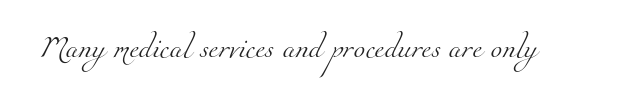
Students, note that the glyphs here touch the page at normal intervals. The typesetting does not lean heavy: it is not bold. Descender tails drop into unmarked territory.
